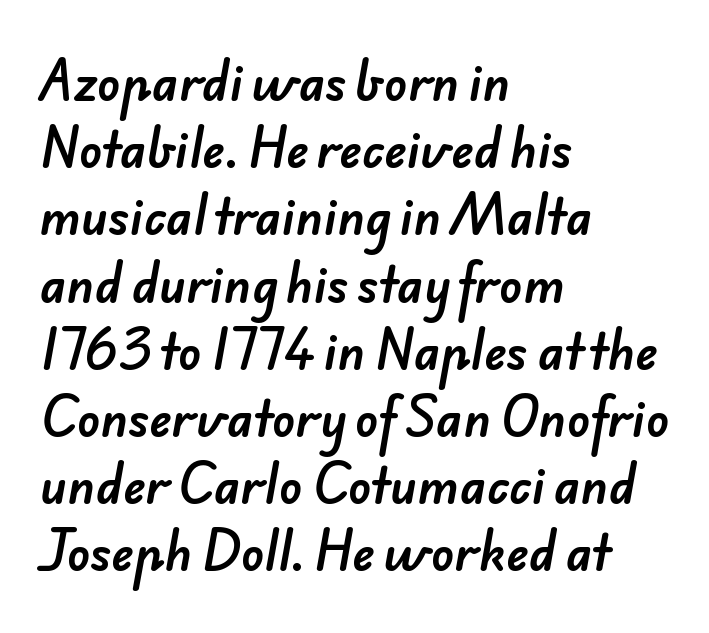
The image shows 48 px sans-serif type; set left-aligned, normal line spacing (1.4x), normal letter spacing, not underlined; low stroke contrast and a small x-height.
